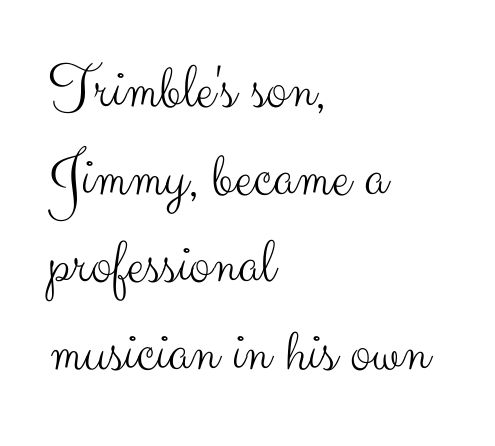
{"serif": "no", "bold": "no", "weight": "light", "width": "normal", "stroke_contrast": "medium", "x_height": "small", "monospaced": "no", "underline": "no", "align": "left", "line_spacing": "normal", "line_spacing_ratio": 1.37, "letter_spacing": "normal", "letter_spacing_em": 0.0, "glyph_px": 64}
